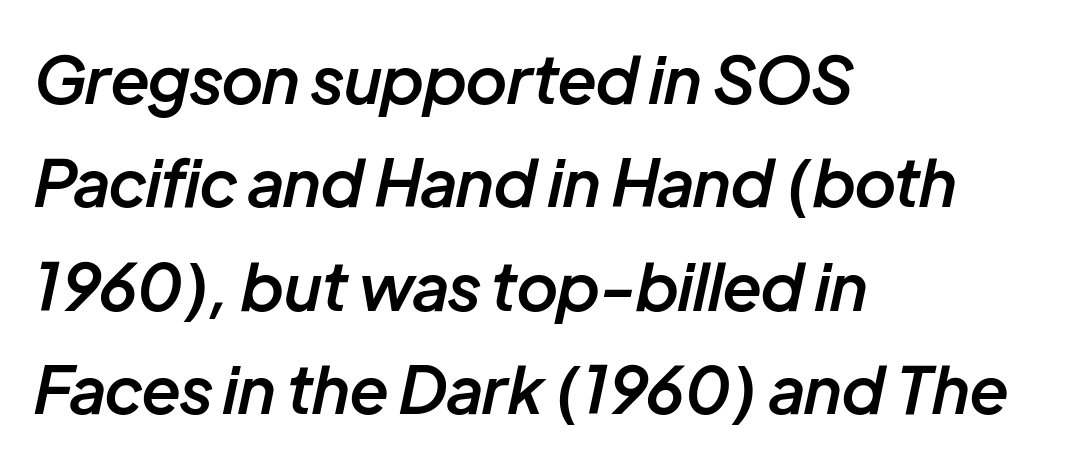
{"italic": "yes", "lean": "right", "slant_degrees": 12, "bold": "semi", "weight": "semibold", "width": "normal", "stroke_contrast": "low", "x_height": "medium", "monospaced": "no", "underline": "no", "align": "left", "line_spacing": "normal", "line_spacing_ratio": 1.59, "letter_spacing": "normal", "letter_spacing_em": 0.0, "glyph_px": 65}
